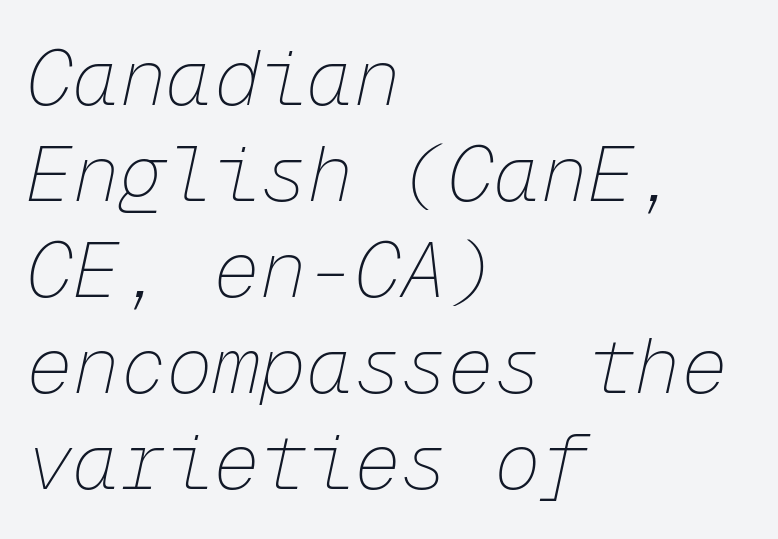
{"italic": "yes", "lean": "right", "slant_degrees": 12, "bold": "no", "weight": "thin", "width": "normal", "stroke_contrast": "low", "x_height": "medium", "monospaced": "yes", "underline": "no", "align": "left", "line_spacing_ratio": 1.23, "letter_spacing": "normal", "letter_spacing_em": 0.0, "glyph_px": 78}
